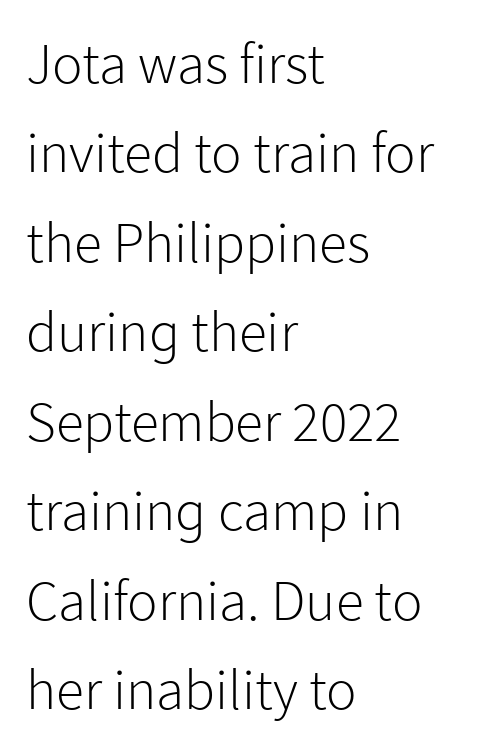
{"serif": "no", "italic": "no", "bold": "no", "weight": "light", "width": "normal", "stroke_contrast": "low", "x_height": "medium", "monospaced": "no", "underline": "no", "align": "left", "line_spacing": "normal", "line_spacing_ratio": 1.57, "letter_spacing": "normal", "letter_spacing_em": 0.0, "glyph_px": 57}
